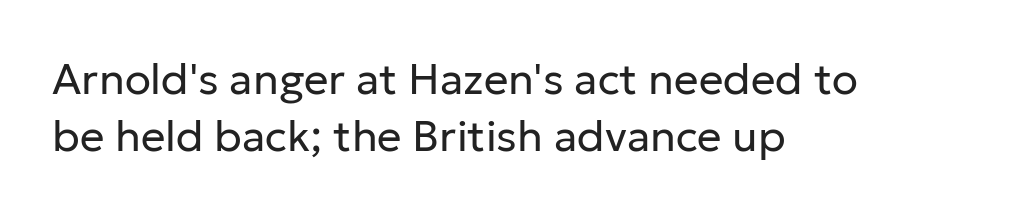
Nothing heavy about these letters — not bold at all. Honestly, there is no underline to notice here at all. Is there any slant? The stems are plumb. Look at the tracking — it's just the regular setting, nothing added. The rag falls on the right side of this text block.
